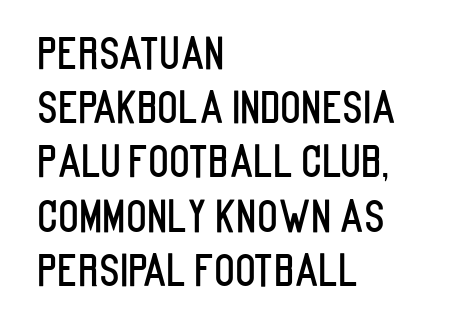
{"serif": "no", "italic": "no", "width": "condensed", "stroke_contrast": "low", "x_height": "large", "monospaced": "no", "underline": "no", "align": "left", "line_spacing": "normal", "line_spacing_ratio": 1.26, "letter_spacing": "normal", "letter_spacing_em": 0.0, "glyph_px": 43}
